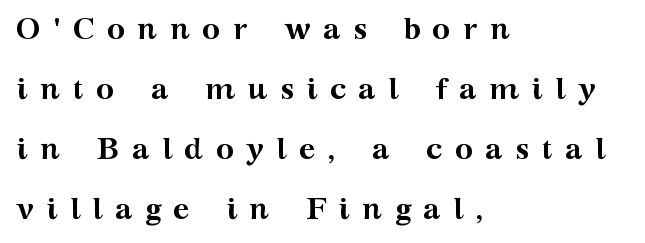
{"serif": "yes", "italic": "no", "bold": "yes", "weight": "semibold", "width": "wide", "stroke_contrast": "medium", "x_height": "medium", "monospaced": "no", "underline": "no", "align": "left", "line_spacing": "loose", "line_spacing_ratio": 1.94, "letter_spacing": "wide", "letter_spacing_em": 0.39, "glyph_px": 31}
